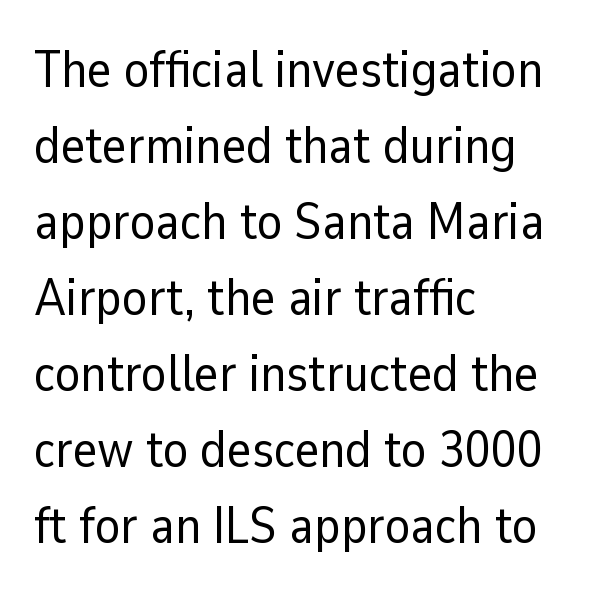
Q: Is the text bold? A: No.
Q: Is the text italic (slanted)? A: No, it is upright.
Q: Is the typeface a serif or a sans-serif typeface? A: Sans-serif.
Q: Is the text underlined? A: No.
Q: How is the paragraph aligned? A: Left-aligned.
Q: Is the spacing between letters normal or unusually wide? A: Normal.
Q: Is the spacing between lines tight, normal or loose? A: Normal.
Q: Width (condensed, normal, or wide)? A: Normal.
Q: Stroke contrast? A: Low.
Q: x-height? A: Medium.
Q: Monospaced? A: No.
